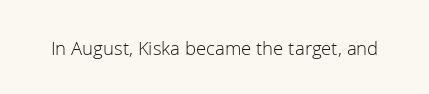
Posture: upright roman. Short note: letters normally spaced. The weight would be labelled regular, book, light, or lighter still. Lines of text with bare space underneath.
